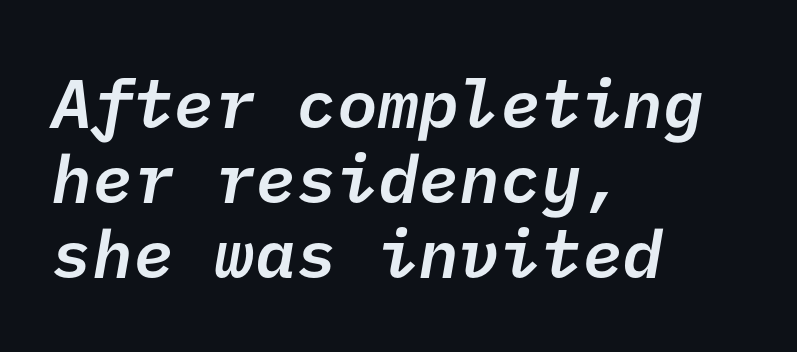
{"serif": "no", "bold": "semi", "weight": "semibold", "width": "normal", "stroke_contrast": "low", "x_height": "medium", "underline": "no", "align": "left", "line_spacing": "tight", "line_spacing_ratio": 1.1, "letter_spacing": "normal", "letter_spacing_em": 0.0, "glyph_px": 68}
